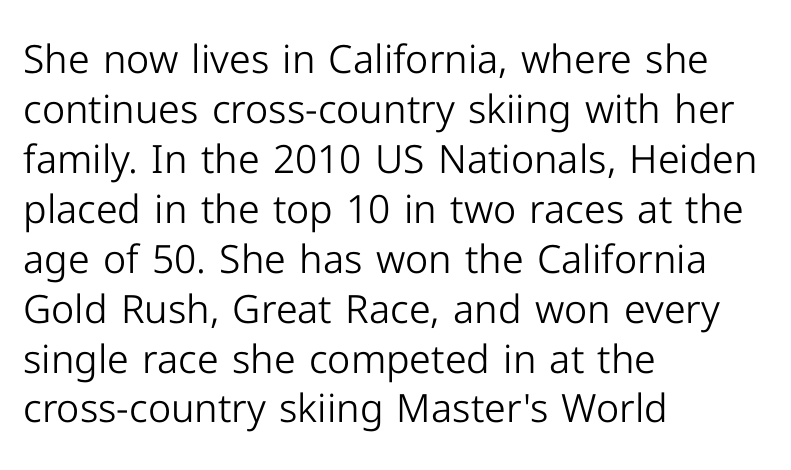
Q: Is the text bold? A: No.
Q: Is the text italic (slanted)? A: No, it is upright.
Q: Is the typeface a serif or a sans-serif typeface? A: Sans-serif.
Q: Is the text underlined? A: No.
Q: How is the paragraph aligned? A: Left-aligned.
Q: Is the spacing between letters normal or unusually wide? A: Normal.
Q: Is the spacing between lines tight, normal or loose? A: Normal.
Q: Width (condensed, normal, or wide)? A: Normal.
Q: Stroke contrast? A: Low.
Q: x-height? A: Medium.
Q: Monospaced? A: No.
